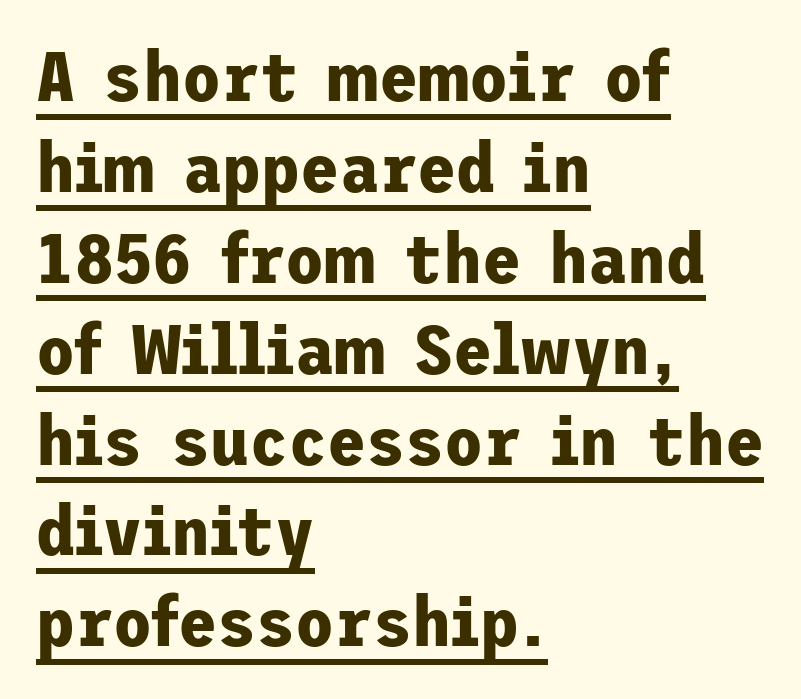
Q: Is the text bold? A: Yes.
Q: Is the text italic (slanted)? A: No, it is upright.
Q: Is the typeface a serif or a sans-serif typeface? A: Sans-serif.
Q: Is the text underlined? A: Yes.
Q: How is the paragraph aligned? A: Left-aligned.
Q: Is the spacing between letters normal or unusually wide? A: Normal.
Q: Is the spacing between lines tight, normal or loose? A: Normal.
Q: Width (condensed, normal, or wide)? A: Normal.
Q: Stroke contrast? A: Low.
Q: x-height? A: Medium.
